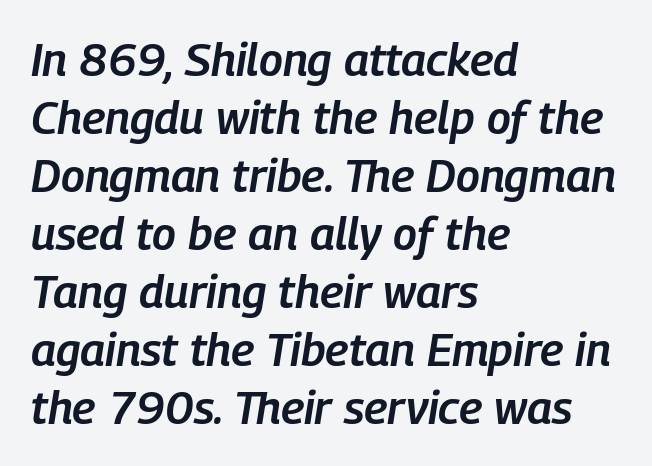
The image shows 46 px semibold, condensed type, italic (leaning right); set left-aligned, normal line spacing (1.26x), normal letter spacing, not underlined; low stroke contrast and a medium x-height.
